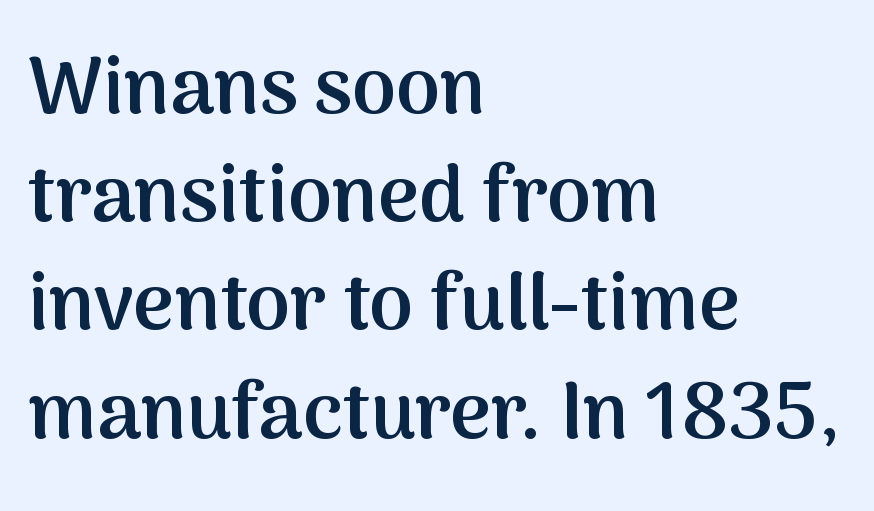
The image shows 79 px semibold sans-serif type, upright; set left-aligned, normal line spacing (1.37x), normal letter spacing, not underlined; medium stroke contrast and a medium x-height.
